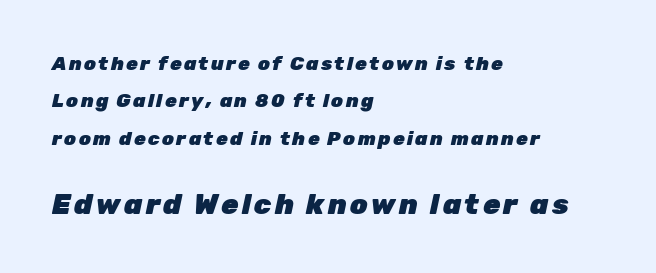
{"italic": "yes", "lean": "right", "slant_degrees": 12, "bold": "yes", "weight": "heavy", "width": "normal", "stroke_contrast": "low", "x_height": "medium", "monospaced": "no", "underline": "no", "align": "left", "line_spacing": "loose", "line_spacing_ratio": 1.97, "larger_block": "second", "size_ratio": 1.47, "glyph_px": 28}
